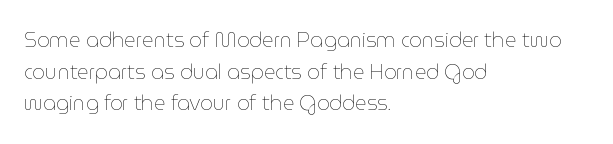
Q: Is the text bold? A: No.
Q: Is the text italic (slanted)? A: No, it is upright.
Q: Is the text underlined? A: No.
Q: How is the paragraph aligned? A: Left-aligned.
Q: Is the spacing between letters normal or unusually wide? A: Normal.
Q: Is the spacing between lines tight, normal or loose? A: Normal.
